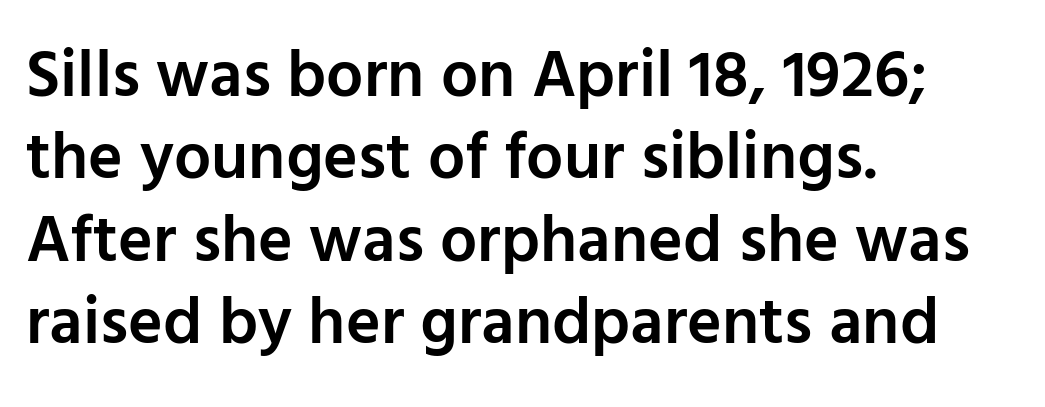
The image shows 66 px semibold sans-serif type, upright; set left-aligned, normal line spacing (1.25x), normal letter spacing, not underlined; low stroke contrast and a medium x-height.
